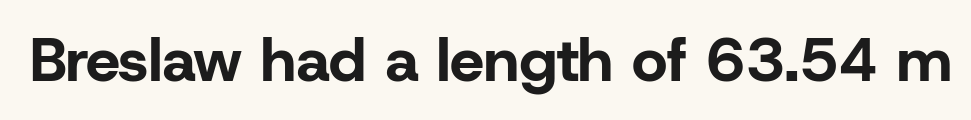
The image shows 61 px bold sans-serif type, upright; set normal letter spacing, not underlined; low stroke contrast and a medium x-height.
